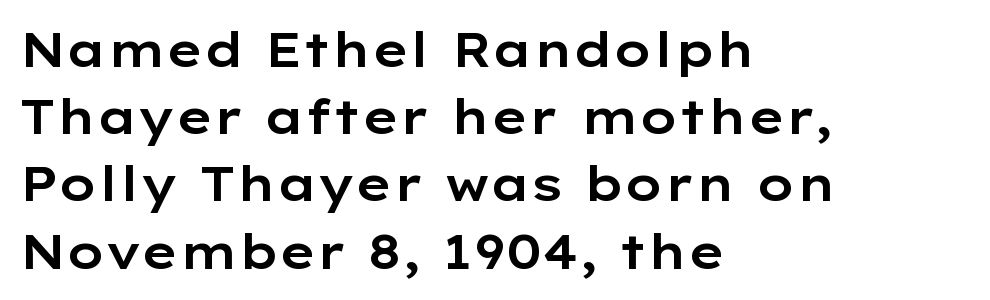
The image shows 48 px wide sans-serif type, upright; set left-aligned, normal line spacing (1.4x), normal letter spacing, not underlined; low stroke contrast and a medium x-height.
